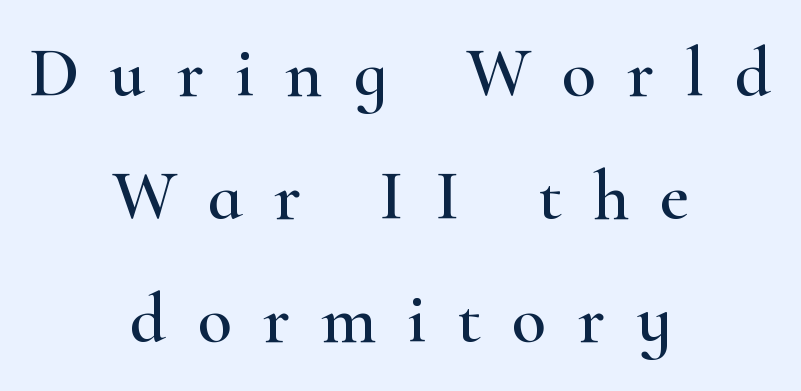
Bare-footed words on every line. Note: serifs present on the glyphs. Caption: expanded tracking, letters set apart. The specimen reads as upright at a glance.
